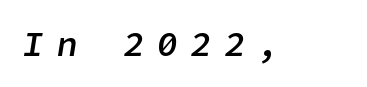
Q: Is the text bold? A: Semi-bold.
Q: Is the text italic (slanted)? A: Yes, it leans right by about 9 degrees.
Q: Is the text underlined? A: No.
Q: Is the spacing between letters normal or unusually wide? A: Unusually wide.
Q: Width (condensed, normal, or wide)? A: Normal.
Q: Stroke contrast? A: Low.
Q: x-height? A: Medium.
